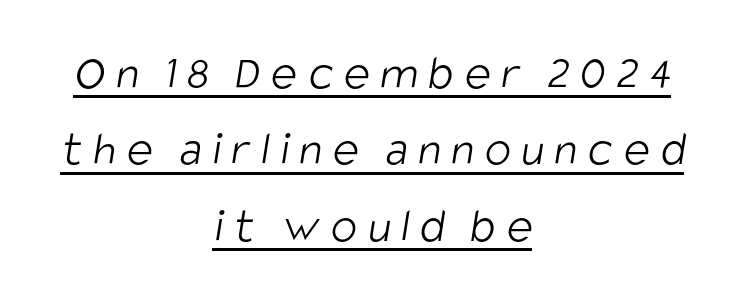
The image shows 49 px light, condensed sans-serif type; set centered, normal line spacing (1.56x), unusually wide letter spacing (+0.22 em), underlined; low stroke contrast and a large x-height.
